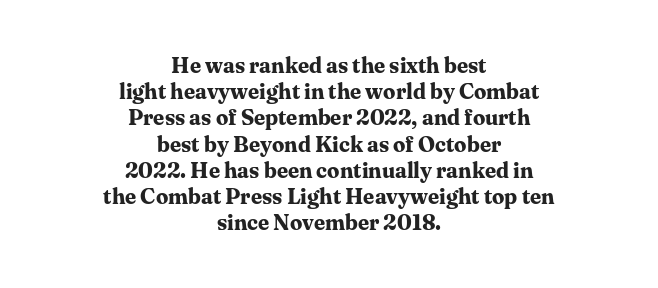
{"italic": "no", "bold": "yes", "underline": "no", "align": "center", "line_spacing_ratio": 1.19, "letter_spacing": "normal", "letter_spacing_em": 0.0, "glyph_px": 22}
